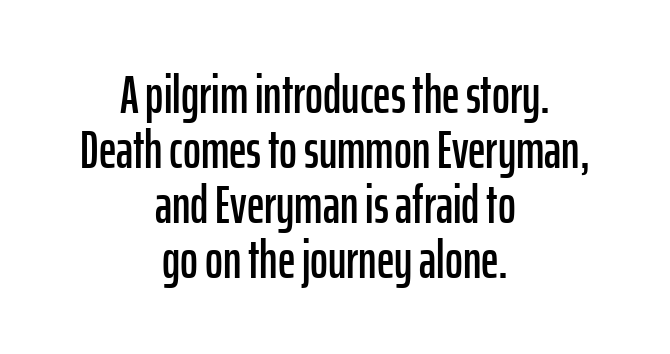
Q: Is the text italic (slanted)? A: No, it is upright.
Q: Is the typeface a serif or a sans-serif typeface? A: Sans-serif.
Q: Is the text underlined? A: No.
Q: How is the paragraph aligned? A: Centered.
Q: Is the spacing between letters normal or unusually wide? A: Normal.
Q: Is the spacing between lines tight, normal or loose? A: Tight.
Q: Width (condensed, normal, or wide)? A: Condensed.
Q: Stroke contrast? A: Low.
Q: x-height? A: Medium.
Q: Monospaced? A: No.
